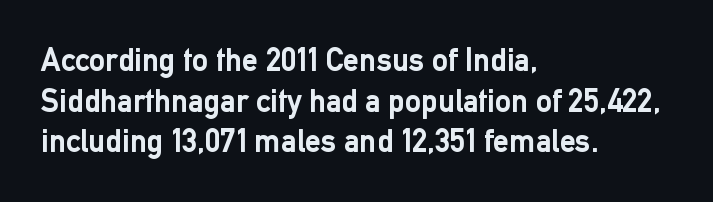
{"serif": "no", "italic": "no", "bold": "yes", "weight": "semibold", "width": "normal", "stroke_contrast": "low", "x_height": "medium", "monospaced": "no", "underline": "no", "align": "left", "line_spacing": "normal", "line_spacing_ratio": 1.27, "letter_spacing": "normal", "letter_spacing_em": 0.0, "glyph_px": 32}
